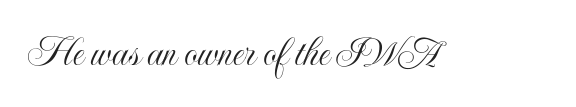
Honestly, there is no underline to notice here at all. Do the characters align in a grid? No, the font is proportional. This rendering leaves character spacing at its baseline value.
